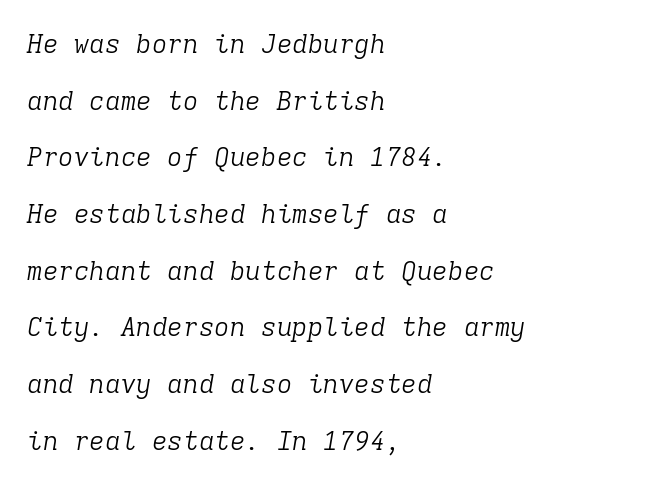
Q: Is the text bold? A: No.
Q: Is the text italic (slanted)? A: Yes, it leans right by about 9 degrees.
Q: Is the text underlined? A: No.
Q: How is the paragraph aligned? A: Left-aligned.
Q: Is the spacing between letters normal or unusually wide? A: Normal.
Q: Is the spacing between lines tight, normal or loose? A: Loose.
